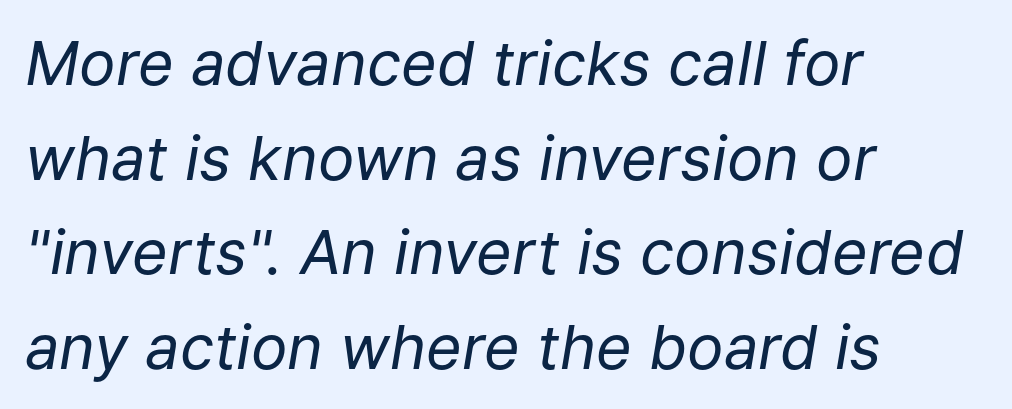
Quick note: interline space is typical. Left-aligned paragraph, ragged on the right. Stroke mass is kept to a normal reading level or below. Unmarked baselines from the first word to the last. Italic? Definitely — the glyphs are oblique. Is the letter spacing exaggerated? No — it looks like the ordinary default.
